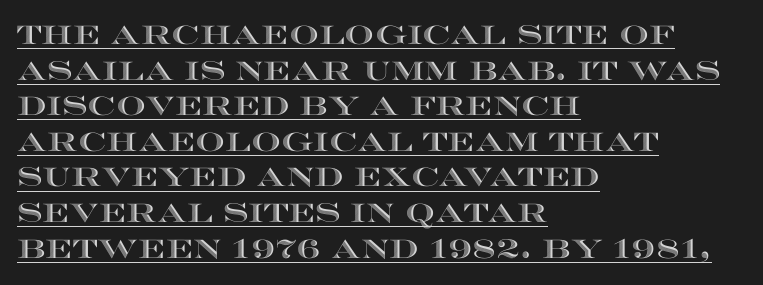
The image shows 26 px text type, upright; set left-aligned, normal line spacing (1.37x), normal letter spacing, underlined.
